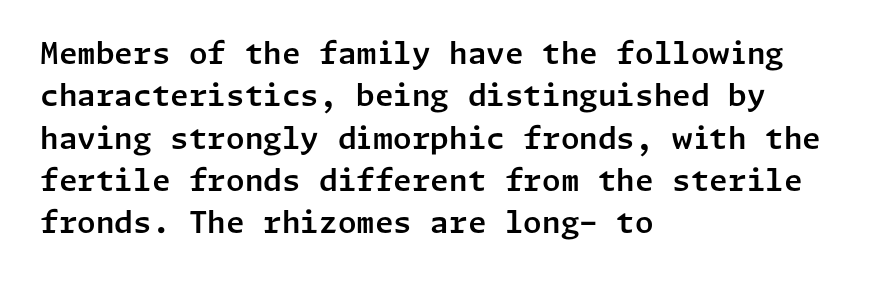
Does the copy run flush right? No — it runs flush left. Here the glyphs are tracked normally, forming tight word shapes. Is there much room between lines? A standard amount, neither cramped nor airy. Anything drawn beneath the words? Only blank space. The rendering shows plain stroke endings on the letterforms — a sans-serif design. The lettering stays uniformly vertical, giving the passage a roman look.
